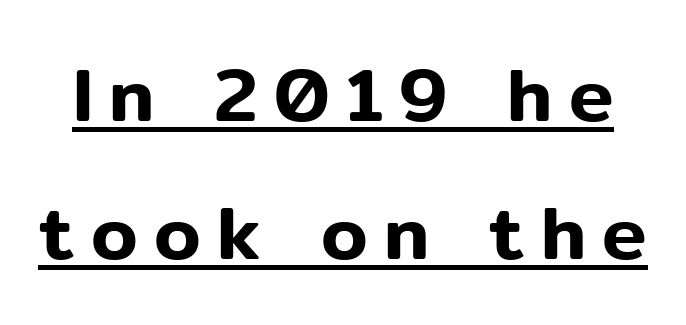
The image shows 75 px sans-serif type, upright; set line spacing 1.84x, unusually wide letter spacing (+0.22 em), underlined; low stroke contrast and a medium x-height.
